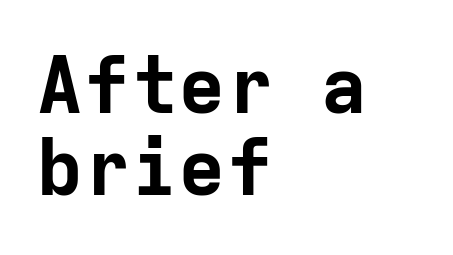
{"serif": "no", "italic": "no", "bold": "yes", "weight": "bold", "width": "normal", "stroke_contrast": "low", "x_height": "medium", "monospaced": "yes", "underline": "no", "align": "left", "line_spacing": "tight", "line_spacing_ratio": 1.04, "letter_spacing": "normal", "letter_spacing_em": 0.0, "glyph_px": 79}
